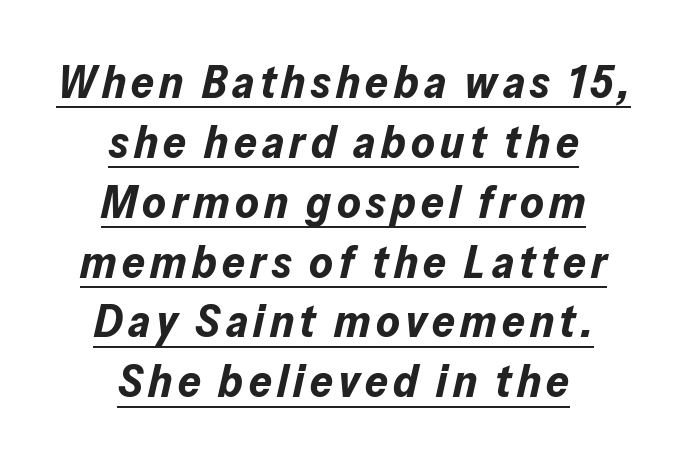
{"italic": "yes", "lean": "right", "slant_degrees": 13, "bold": "yes", "weight": "bold", "width": "normal", "stroke_contrast": "low", "x_height": "medium", "monospaced": "no", "underline": "yes", "align": "center", "line_spacing": "normal", "line_spacing_ratio": 1.33, "glyph_px": 45}
